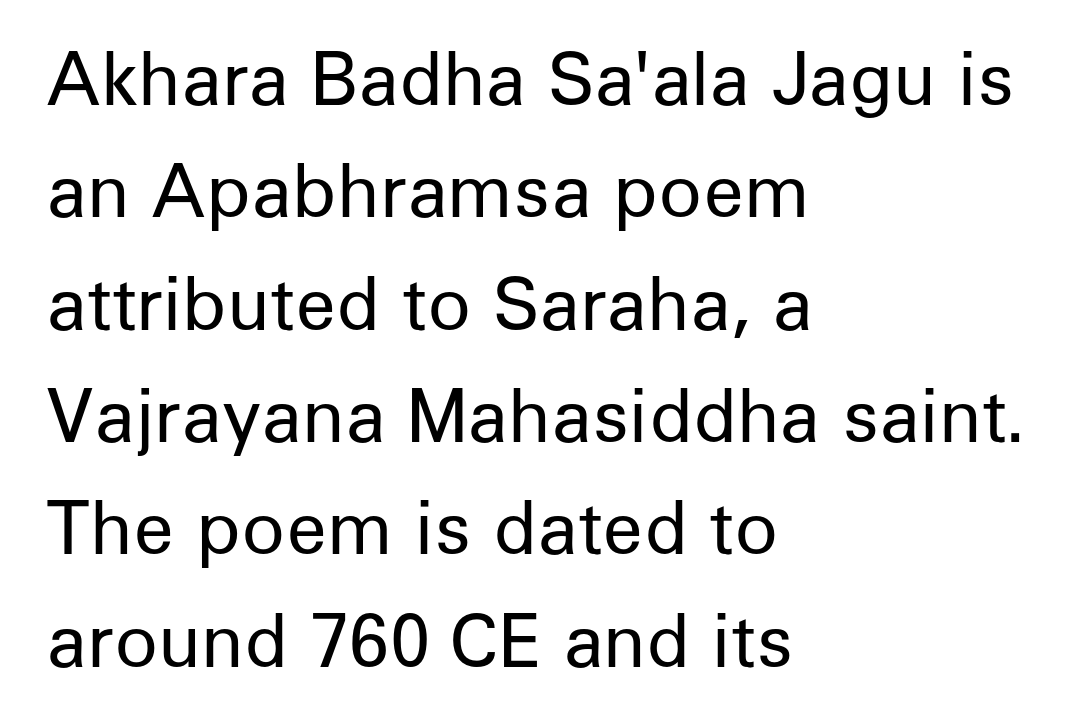
Q: Is the text bold? A: No.
Q: Is the text italic (slanted)? A: No, it is upright.
Q: Is the typeface a serif or a sans-serif typeface? A: Sans-serif.
Q: Is the text underlined? A: No.
Q: How is the paragraph aligned? A: Left-aligned.
Q: Is the spacing between letters normal or unusually wide? A: Normal.
Q: Is the spacing between lines tight, normal or loose? A: Normal.
Q: Width (condensed, normal, or wide)? A: Normal.
Q: Stroke contrast? A: Low.
Q: x-height? A: Medium.
Q: Monospaced? A: No.
